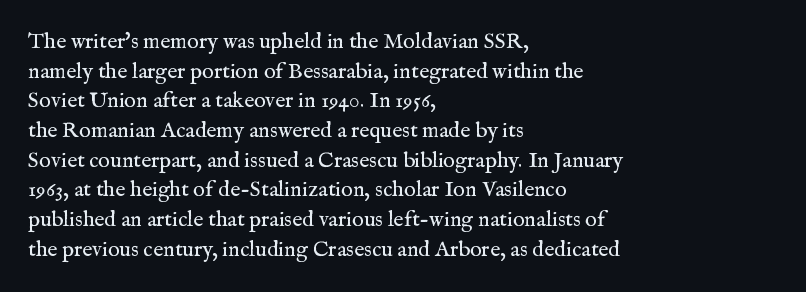
Q: Is the text bold? A: No.
Q: Is the text italic (slanted)? A: No, it is upright.
Q: Is the text underlined? A: No.
Q: How is the paragraph aligned? A: Left-aligned.
Q: Is the spacing between letters normal or unusually wide? A: Normal.
Q: Is the spacing between lines tight, normal or loose? A: Normal.
